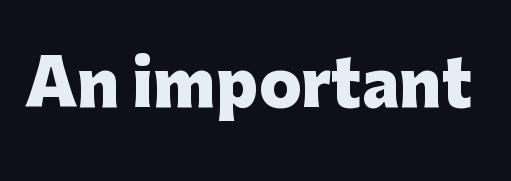
Q: Is the text bold? A: Yes.
Q: Is the text italic (slanted)? A: No, it is upright.
Q: Is the typeface a serif or a sans-serif typeface? A: Sans-serif.
Q: Is the text underlined? A: No.
Q: Is the spacing between letters normal or unusually wide? A: Normal.
Q: Width (condensed, normal, or wide)? A: Normal.
Q: Stroke contrast? A: Low.
Q: x-height? A: Medium.
Q: Monospaced? A: No.
